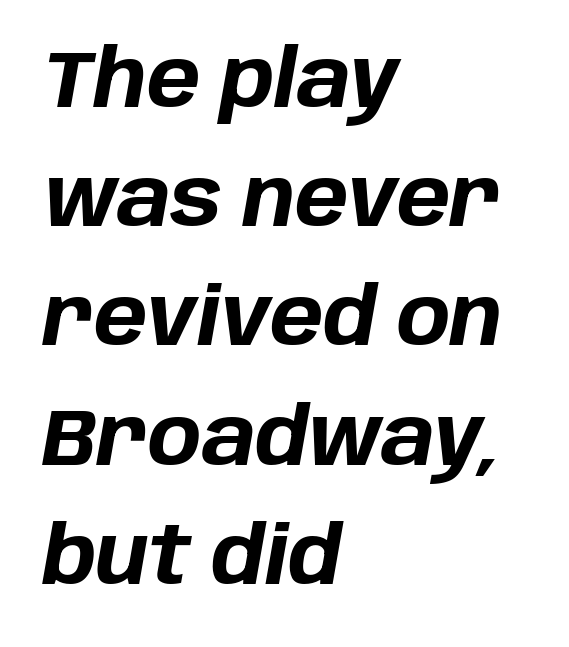
{"italic": "yes", "lean": "right", "slant_degrees": 10, "bold": "yes", "weight": "bold", "width": "normal", "stroke_contrast": "low", "x_height": "large", "monospaced": "no", "underline": "no", "align": "left", "line_spacing": "normal", "line_spacing_ratio": 1.49, "letter_spacing": "normal", "letter_spacing_em": 0.0, "glyph_px": 80}
